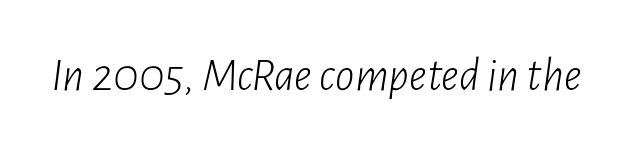
{"italic": "yes", "lean": "right", "slant_degrees": 7, "bold": "no", "weight": "light", "width": "condensed", "stroke_contrast": "low", "x_height": "medium", "monospaced": "no", "underline": "no", "letter_spacing": "normal", "letter_spacing_em": 0.0, "glyph_px": 48}
